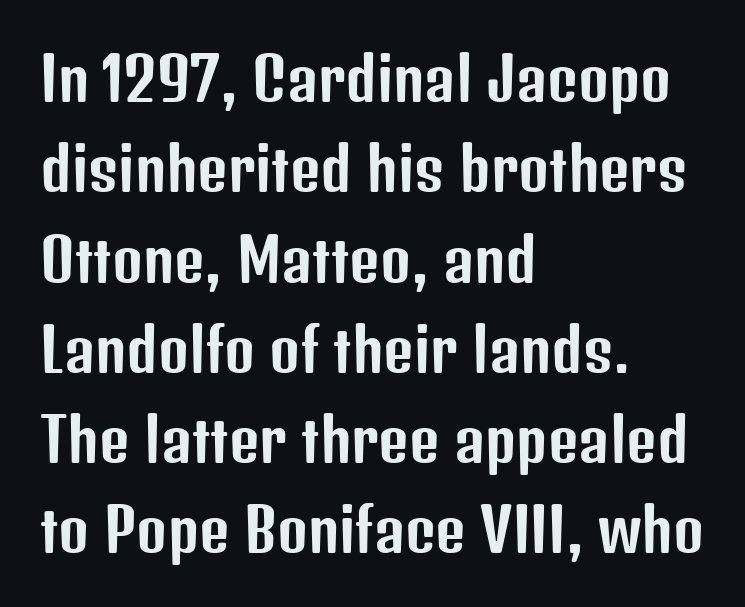
The letters stand upright; this is a roman face. The characters display no serif detailing; their extremities are plain. Nobody drew a line under any word here. A typesetter would call this proportional, since set widths differ per character. Which margin do the lines hug? The left one — the right edge is uneven. Students, note that the glyphs here touch the page at normal intervals.
